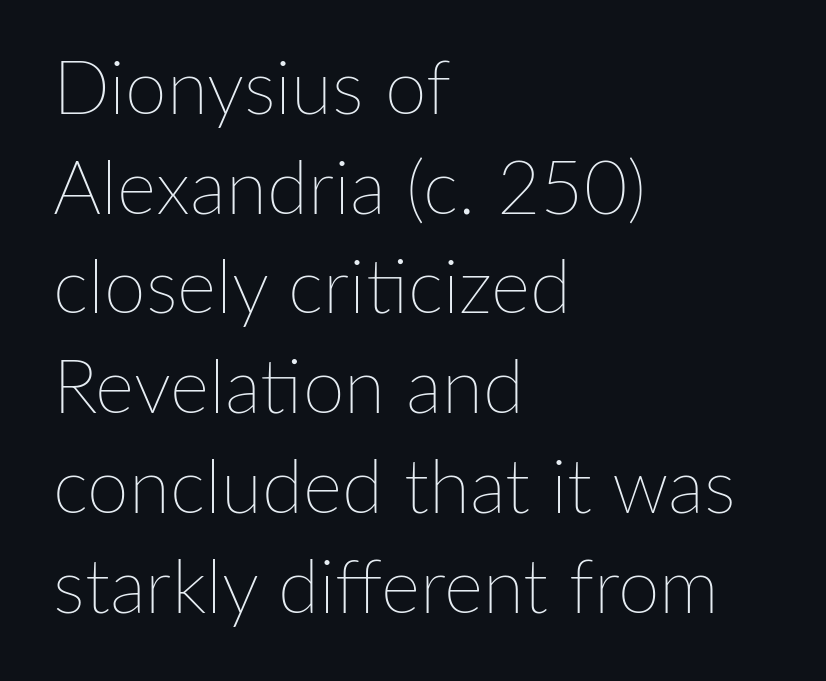
The image shows 75 px thin type, upright; set left-aligned, normal line spacing (1.33x), normal letter spacing, not underlined; low stroke contrast and a medium x-height.
